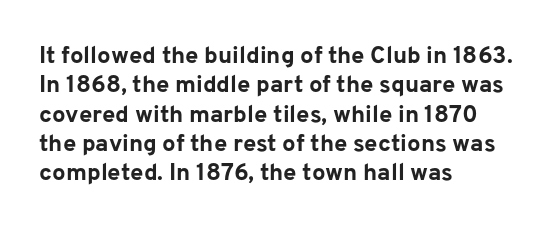
Check the space under the baseline: it is left empty. Words appear dense and cohesive because spacing is normal. Summary of weight: heavy, a full bold. Caption: multi-line text, flush left, ragged right.
